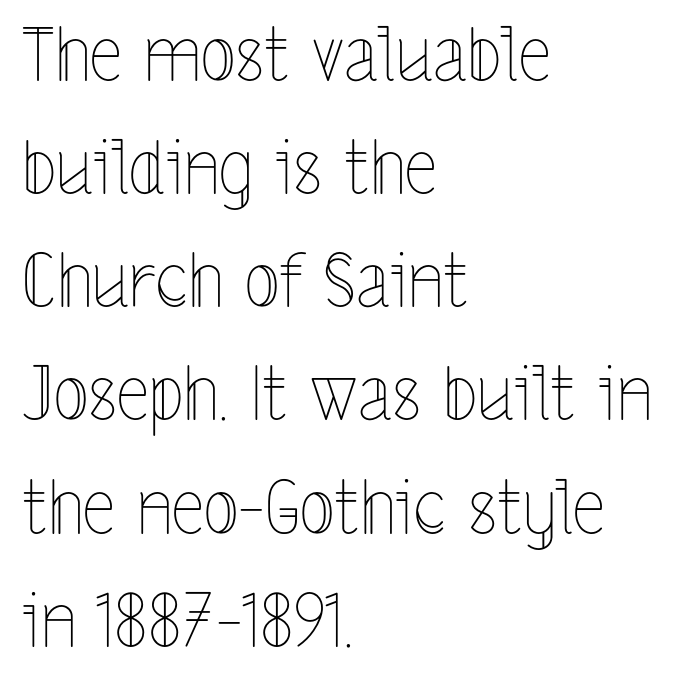
{"italic": "no", "bold": "no", "weight": "thin", "width": "condensed", "x_height": "medium", "monospaced": "no", "underline": "no", "align": "left", "line_spacing": "normal", "line_spacing_ratio": 1.55, "letter_spacing": "normal", "letter_spacing_em": 0.0, "glyph_px": 73}
